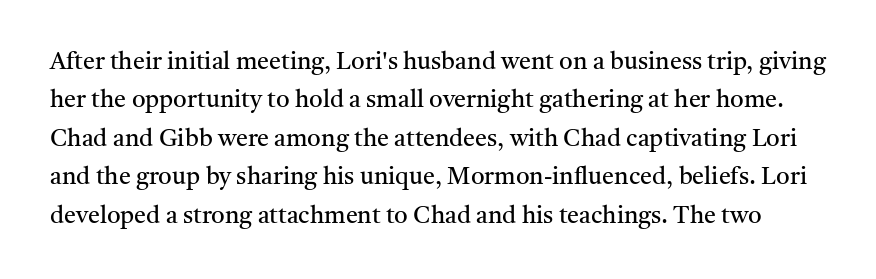
It's the straight-up-and-down kind of type. The space directly below the letters is spotless. Standard letterfit; no display-style spreading of the glyphs. The face looks like a standard text weight, possibly lighter. The line-height multiplier appears to be the usual default.
